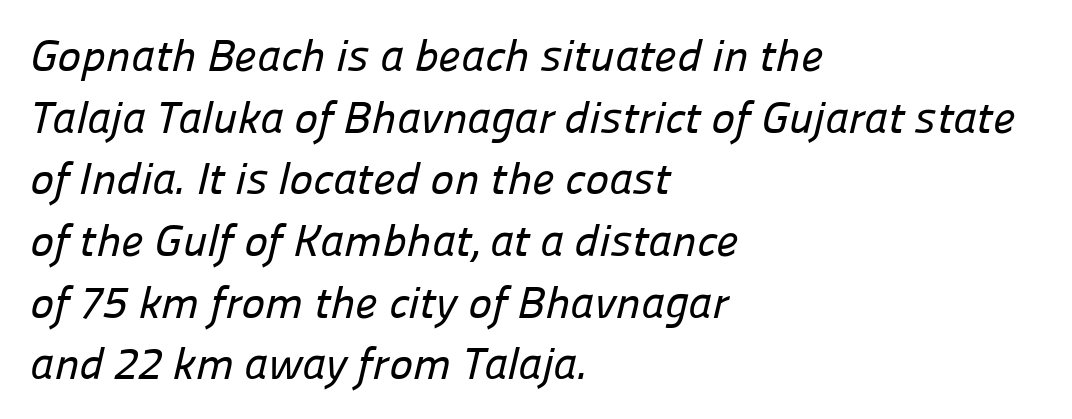
Any mark beneath the type? The region is blank. Which margin do the lines hug? The left one — the right edge is uneven. This sample has the flowing, uneven cadence of proportional lettering. Interline gaps are of average width in this sample. Students, note that the glyphs here touch the page at normal intervals.
